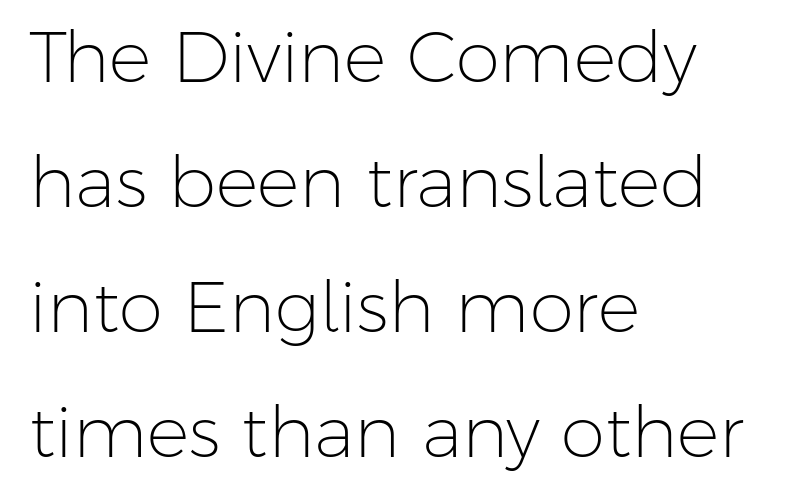
{"serif": "no", "italic": "no", "bold": "no", "weight": "light", "width": "normal", "stroke_contrast": "low", "x_height": "medium", "monospaced": "no", "underline": "no", "align": "left", "line_spacing_ratio": 1.76, "letter_spacing": "normal", "letter_spacing_em": 0.0, "glyph_px": 71}
